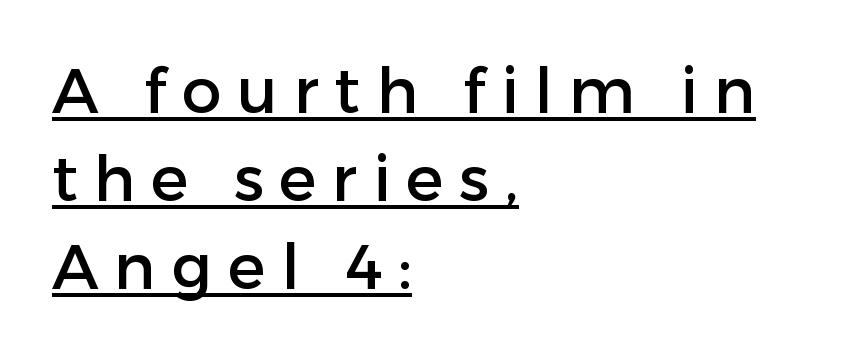
Q: Is the text italic (slanted)? A: No, it is upright.
Q: Is the typeface a serif or a sans-serif typeface? A: Sans-serif.
Q: Is the text underlined? A: Yes.
Q: How is the paragraph aligned? A: Left-aligned.
Q: Is the spacing between letters normal or unusually wide? A: Unusually wide.
Q: Is the spacing between lines tight, normal or loose? A: Normal.
Q: Width (condensed, normal, or wide)? A: Normal.
Q: Stroke contrast? A: Low.
Q: x-height? A: Medium.
Q: Monospaced? A: No.
